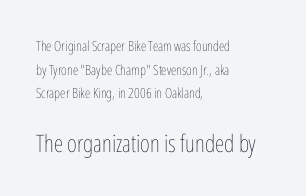
{"italic": "no", "bold": "no", "underline": "no", "align": "left", "line_spacing": "normal", "line_spacing_ratio": 1.68, "letter_spacing": "normal", "letter_spacing_em": 0.0, "larger_block": "second", "size_ratio": 1.71, "glyph_px": 24}
